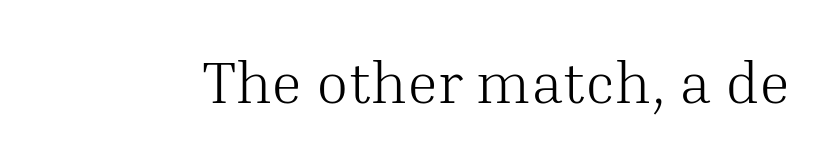
The passage shown is typeset with a serif family. The typography opts for an upright posture over an oblique one. The passage shown is typed in a proportional face where columns would drift. Each word holds together tightly as a unit, with standard inter-letter gaps. The space directly below the letters is spotless.
